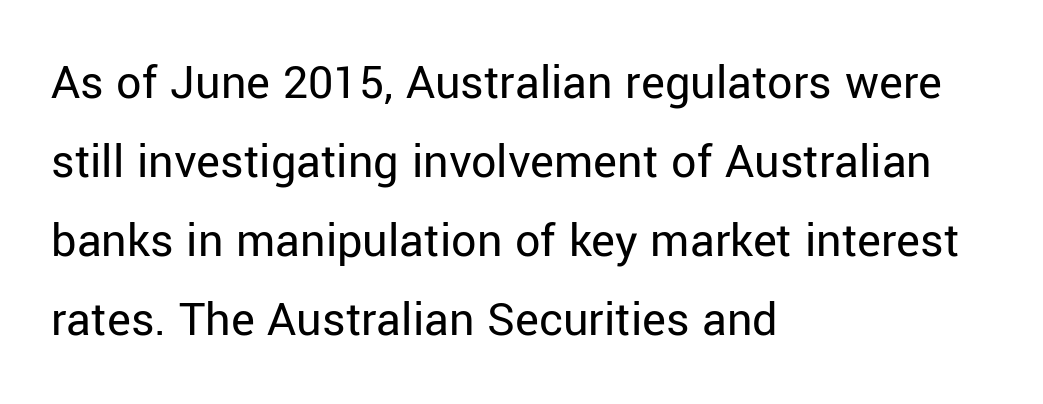
Q: Is the text bold? A: No.
Q: Is the text italic (slanted)? A: No, it is upright.
Q: Is the typeface a serif or a sans-serif typeface? A: Sans-serif.
Q: Is the text underlined? A: No.
Q: How is the paragraph aligned? A: Left-aligned.
Q: Is the spacing between letters normal or unusually wide? A: Normal.
Q: Is the spacing between lines tight, normal or loose? A: Normal.
Q: Width (condensed, normal, or wide)? A: Normal.
Q: Stroke contrast? A: Low.
Q: x-height? A: Medium.
Q: Monospaced? A: No.
